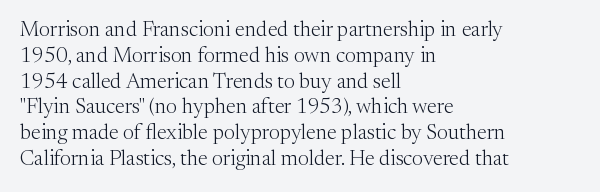
Q: Is the text bold? A: No.
Q: Is the text italic (slanted)? A: No, it is upright.
Q: Is the text underlined? A: No.
Q: How is the paragraph aligned? A: Left-aligned.
Q: Is the spacing between letters normal or unusually wide? A: Normal.
